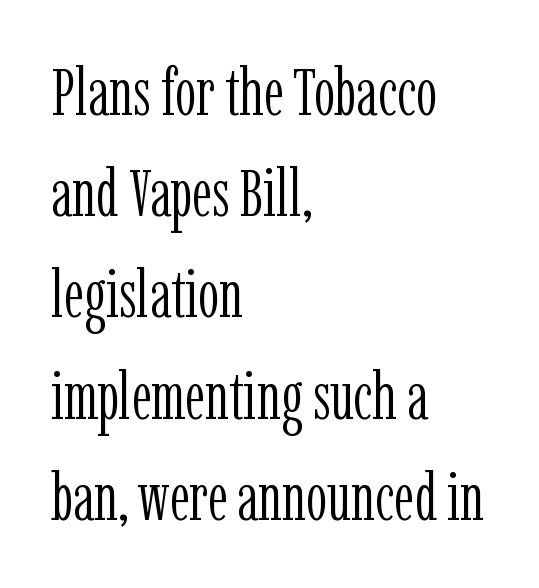
{"serif": "yes", "italic": "no", "bold": "no", "weight": "light", "width": "condensed", "stroke_contrast": "low", "x_height": "medium", "monospaced": "no", "underline": "no", "align": "left", "line_spacing": "normal", "line_spacing_ratio": 1.51, "letter_spacing": "normal", "letter_spacing_em": 0.0, "glyph_px": 67}
